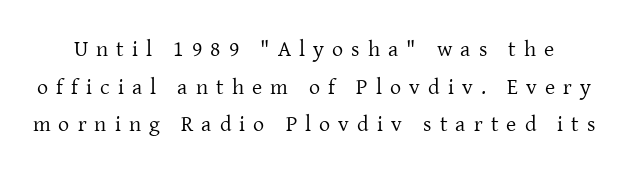
Q: Is the text bold? A: No.
Q: Is the text italic (slanted)? A: No, it is upright.
Q: Is the text underlined? A: No.
Q: Is the spacing between letters normal or unusually wide? A: Unusually wide.
